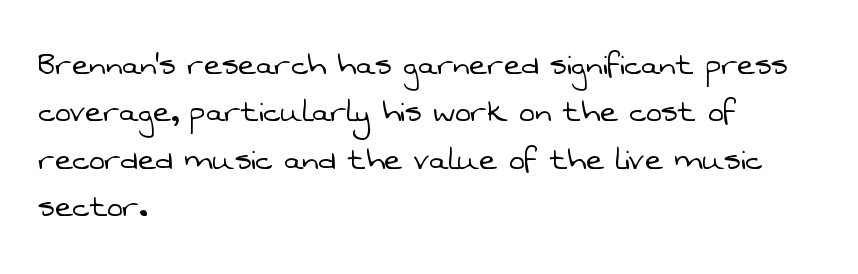
Q: Is the text bold? A: No.
Q: Is the typeface a serif or a sans-serif typeface? A: Sans-serif.
Q: Is the text underlined? A: No.
Q: How is the paragraph aligned? A: Left-aligned.
Q: Is the spacing between letters normal or unusually wide? A: Normal.
Q: Is the spacing between lines tight, normal or loose? A: Normal.
Q: Width (condensed, normal, or wide)? A: Normal.
Q: Stroke contrast? A: Low.
Q: x-height? A: Medium.
Q: Monospaced? A: No.
